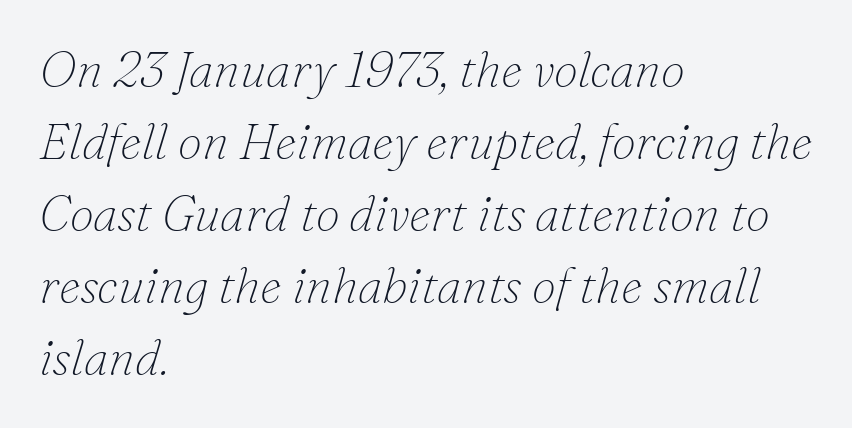
The typeface chosen for these lines features serifs. Normally led — the rows are evenly, conventionally spaced. Rule under the text: the space is simply empty. Is the letter spacing exaggerated? No — it looks like the ordinary default. The letters are slanted; this is an italic face. A light-to-regular cut is what we see here.
